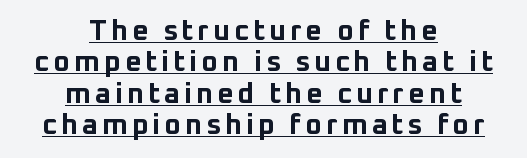
The glyphs have the mass of a bold cut. This sample has the flowing, uneven cadence of proportional lettering. Does the type have serifs? No, each stem ends abruptly. Cramped leading. The passage shown is underscored from start to finish.
